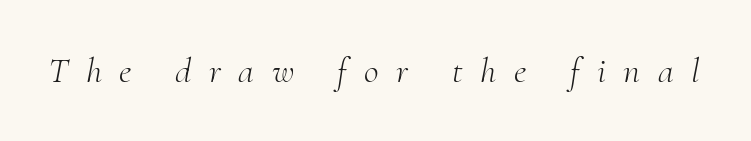
Q: Is the text bold? A: No.
Q: Is the text italic (slanted)? A: Yes, it leans right by about 10 degrees.
Q: Is the typeface a serif or a sans-serif typeface? A: Serif.
Q: Is the text underlined? A: No.
Q: Is the spacing between letters normal or unusually wide? A: Unusually wide.
Q: Width (condensed, normal, or wide)? A: Normal.
Q: Stroke contrast? A: Medium.
Q: x-height? A: Small.
Q: Monospaced? A: No.
